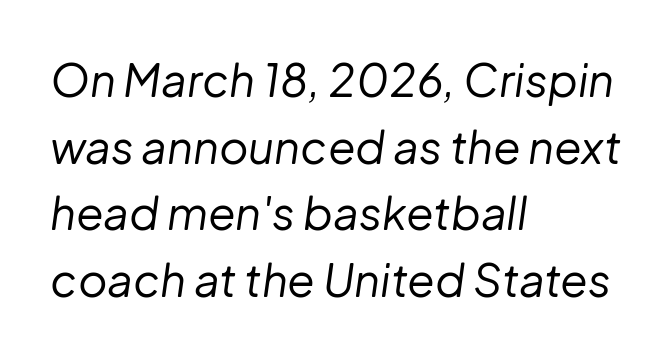
{"italic": "yes", "lean": "right", "slant_degrees": 8, "bold": "no", "weight": "regular", "width": "normal", "stroke_contrast": "low", "x_height": "medium", "monospaced": "no", "underline": "no", "align": "left", "line_spacing": "normal", "line_spacing_ratio": 1.48, "letter_spacing": "normal", "letter_spacing_em": 0.0, "glyph_px": 45}
